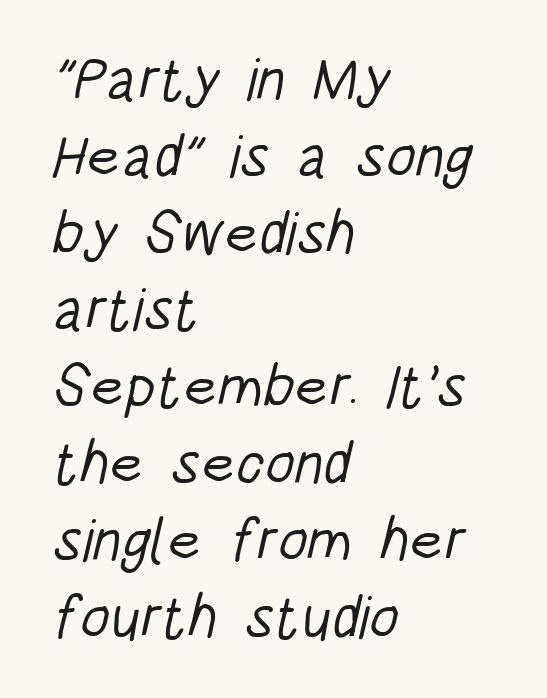
Q: Is the text bold? A: No.
Q: Is the typeface a serif or a sans-serif typeface? A: Sans-serif.
Q: Is the text underlined? A: No.
Q: How is the paragraph aligned? A: Left-aligned.
Q: Is the spacing between letters normal or unusually wide? A: Normal.
Q: Is the spacing between lines tight, normal or loose? A: Normal.
Q: Width (condensed, normal, or wide)? A: Condensed.
Q: Stroke contrast? A: Low.
Q: x-height? A: Large.
Q: Monospaced? A: No.
